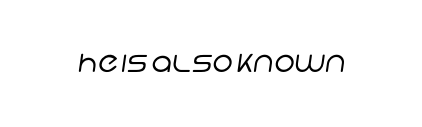
The image shows 28 px regular-weight sans-serif type; set normal letter spacing, not underlined; low stroke contrast and a large x-height.
